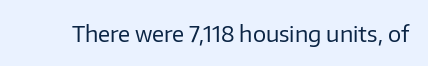
{"italic": "no", "bold": "no", "underline": "no", "letter_spacing": "normal", "letter_spacing_em": 0.0, "glyph_px": 22}
